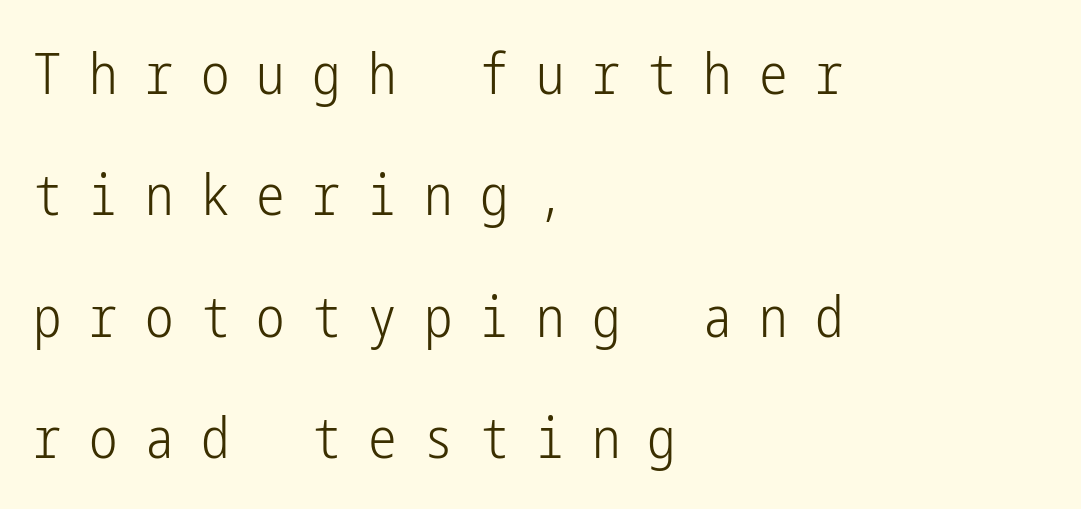
Q: Is the text bold? A: No.
Q: Is the text italic (slanted)? A: No, it is upright.
Q: Is the typeface a serif or a sans-serif typeface? A: Sans-serif.
Q: Is the text underlined? A: No.
Q: How is the paragraph aligned? A: Left-aligned.
Q: Is the spacing between letters normal or unusually wide? A: Unusually wide.
Q: Is the spacing between lines tight, normal or loose? A: Loose.
Q: Width (condensed, normal, or wide)? A: Condensed.
Q: Stroke contrast? A: Low.
Q: x-height? A: Medium.
